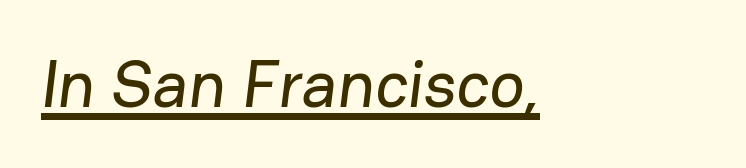
{"serif": "no", "width": "normal", "stroke_contrast": "low", "x_height": "medium", "monospaced": "no", "underline": "yes", "letter_spacing": "normal", "letter_spacing_em": 0.0, "glyph_px": 66}
